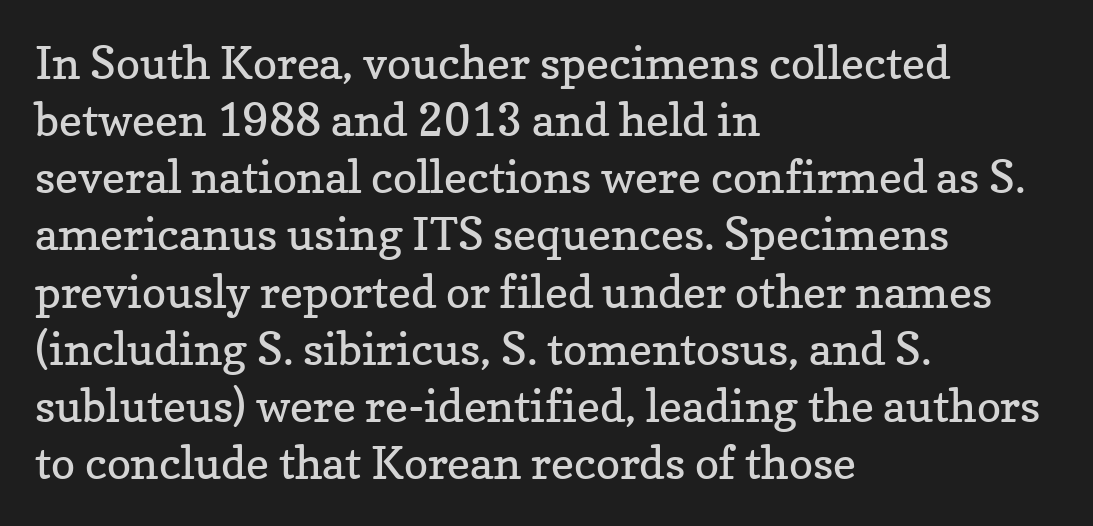
{"serif": "yes", "italic": "no", "bold": "no", "weight": "regular", "width": "normal", "stroke_contrast": "low", "x_height": "medium", "monospaced": "no", "underline": "no", "align": "left", "line_spacing": "normal", "line_spacing_ratio": 1.27, "letter_spacing": "normal", "letter_spacing_em": 0.0, "glyph_px": 45}
